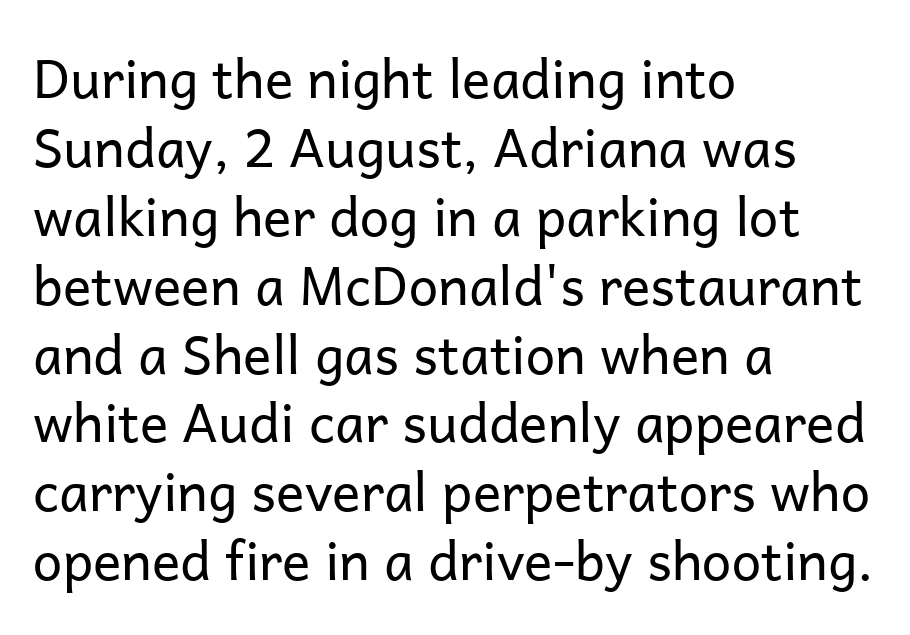
The image shows 53 px regular-weight sans-serif type, upright; set left-aligned, normal line spacing (1.3x), normal letter spacing, not underlined; low stroke contrast and a medium x-height.
